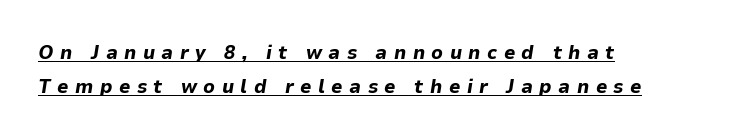
Heavy, bold letterforms. Underline: present. Someone cranked the tracking dial way up on this one. The paragraph shown leans on its left margin. Italic? Definitely — the glyphs are oblique.
